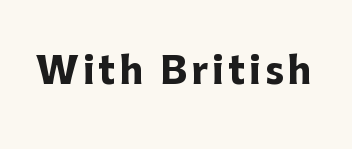
Q: Is the text bold? A: Yes.
Q: Is the text italic (slanted)? A: No, it is upright.
Q: Is the typeface a serif or a sans-serif typeface? A: Sans-serif.
Q: Is the text underlined? A: No.
Q: Width (condensed, normal, or wide)? A: Normal.
Q: Stroke contrast? A: Low.
Q: x-height? A: Medium.
Q: Monospaced? A: No.
